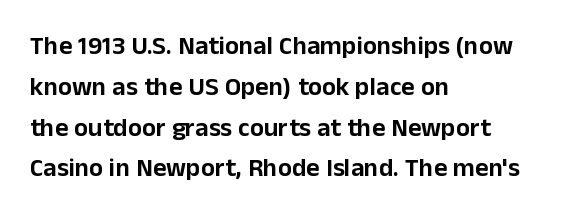
Q: Is the text italic (slanted)? A: No, it is upright.
Q: Is the text underlined? A: No.
Q: How is the paragraph aligned? A: Left-aligned.
Q: Is the spacing between letters normal or unusually wide? A: Normal.
Q: Is the spacing between lines tight, normal or loose? A: Normal.
